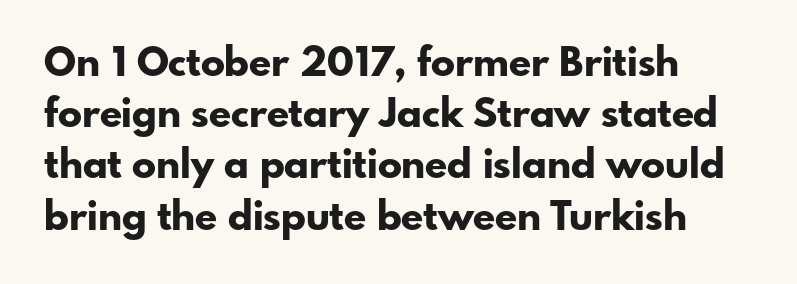
The image shows 40 px bold sans-serif type, upright; set left-aligned, normal line spacing (1.28x), normal letter spacing, not underlined; low stroke contrast and a small x-height.
